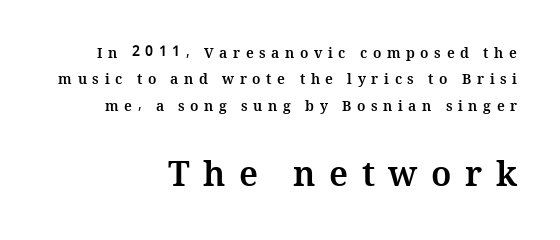
The font is running at its bold setting. Between these two stacked blocks, the lower one wins on size. The face used here is rendered with a markedly widened letterfit. The face used here is proportionally spaced, like ordinary book or web type. Type without underlining.
